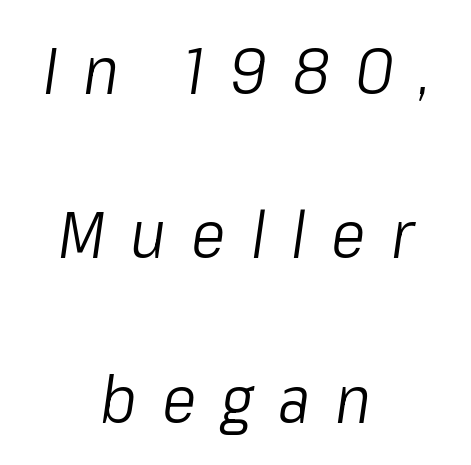
Which margin do the lines hug? Neither — every line sits in the middle. Any mark beneath the type? The region is blank. Weight class: somewhere from thin through regular. Spacing between characters has been opened up far beyond the box default.
